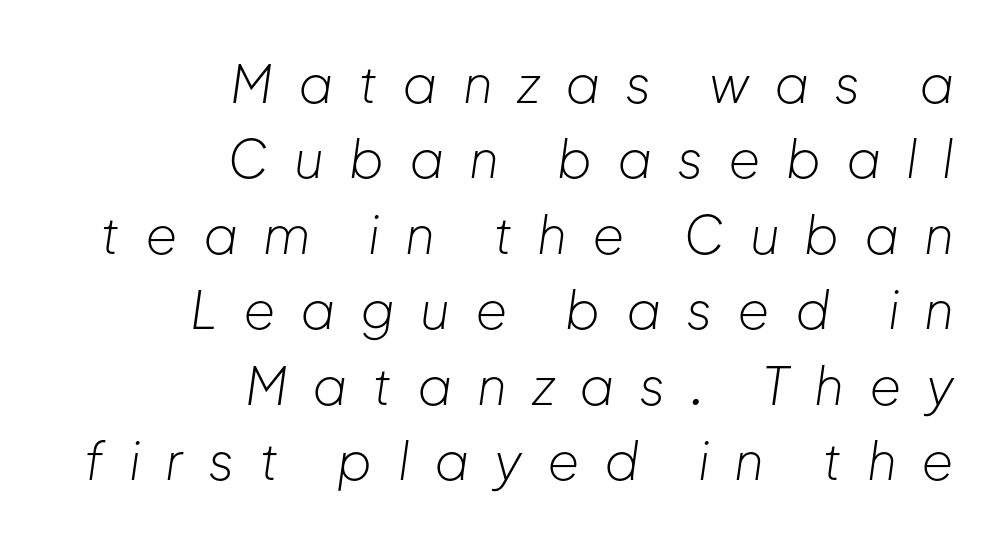
{"italic": "yes", "lean": "right", "slant_degrees": 8, "bold": "no", "weight": "light", "width": "normal", "stroke_contrast": "low", "x_height": "medium", "monospaced": "no", "underline": "no", "align": "right", "line_spacing": "normal", "line_spacing_ratio": 1.45, "letter_spacing": "wide", "letter_spacing_em": 0.48, "glyph_px": 52}
